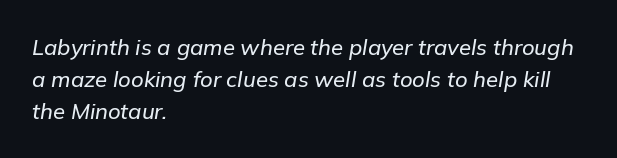
{"italic": "yes", "lean": "right", "slant_degrees": 9, "underline": "no", "align": "left", "line_spacing": "normal", "line_spacing_ratio": 1.46, "letter_spacing": "normal", "letter_spacing_em": 0.0, "glyph_px": 22}
